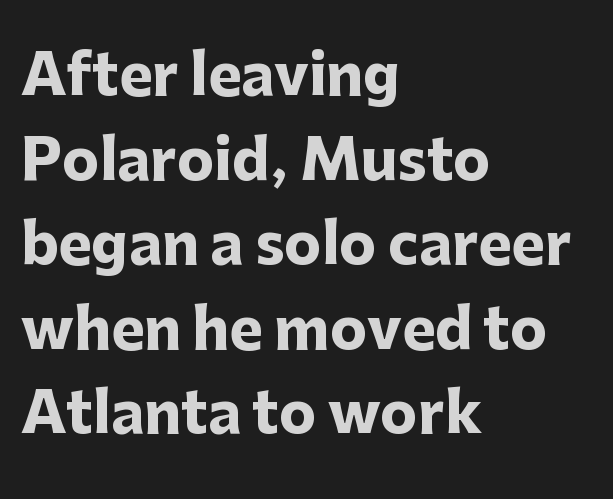
The image shows 56 px heavy sans-serif type, upright; set left-aligned, normal line spacing (1.51x), normal letter spacing, not underlined; low stroke contrast and a medium x-height.
